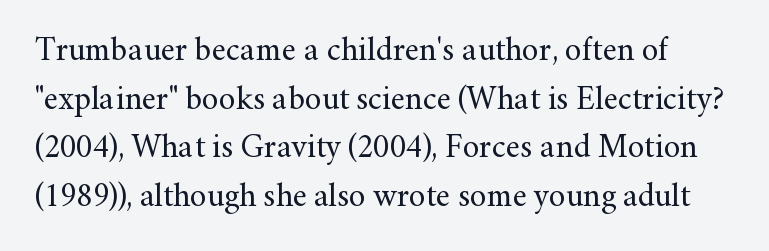
Looks like regular typesetting: each glyph gets only the width it needs. Every stem runs plumb, perpendicular to the baseline. Check under the words: just untouched page. The font sits on the lighter half of the weight spectrum, regular included.
